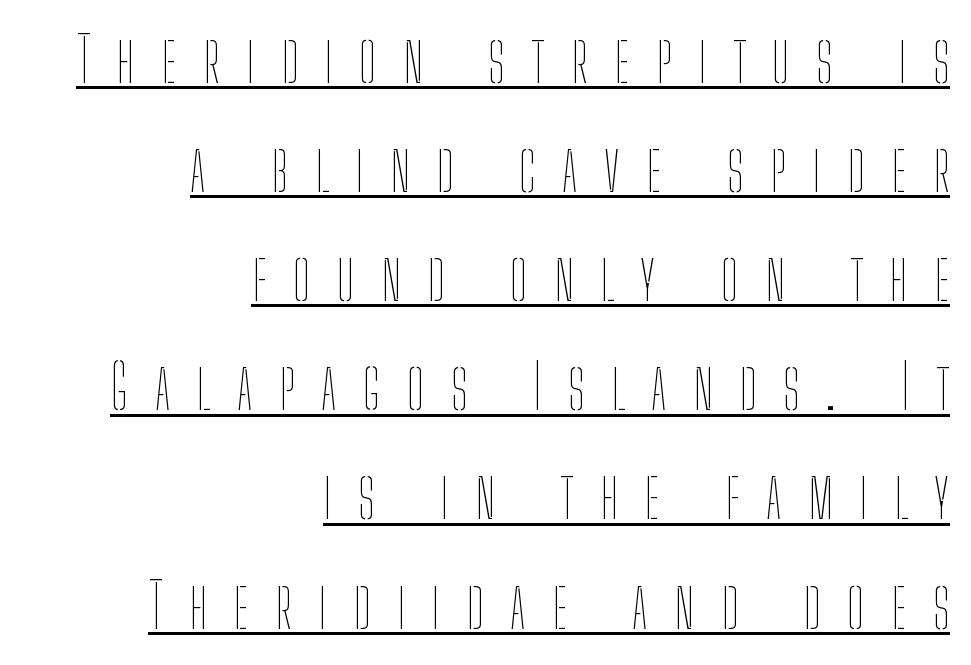
The image shows 62 px thin, condensed type, upright; set right-aligned, line spacing 1.76x, unusually wide letter spacing (+0.43 em), underlined; low stroke contrast and a medium x-height.
